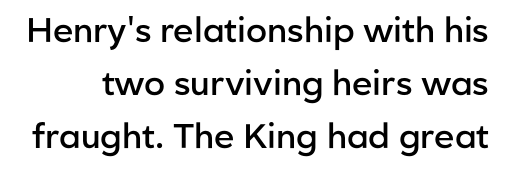
Look at the tracking — it's just the regular setting, nothing added. The designer went with a sans here, leaving each stem footless. Is this a fixed-width face? No — the glyphs have proportional, varying widths. This sample uses an upright cut, with every glyph sitting square on the baseline.
